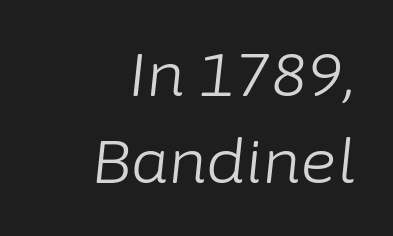
Short note: letters normally spaced. Italic? Definitely — the glyphs are oblique. The passage shown is typed in a proportional face where columns would drift. The vertical gap from one line to the next is medium. The rag falls on the left side of this text block.
